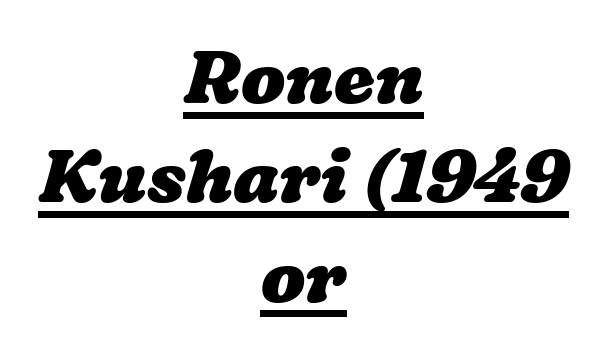
Q: Is the text bold? A: Yes.
Q: Is the text underlined? A: Yes.
Q: How is the paragraph aligned? A: Centered.
Q: Is the spacing between letters normal or unusually wide? A: Normal.
Q: Is the spacing between lines tight, normal or loose? A: Normal.
Q: Width (condensed, normal, or wide)? A: Wide.
Q: Stroke contrast? A: Low.
Q: x-height? A: Medium.
Q: Monospaced? A: No.
